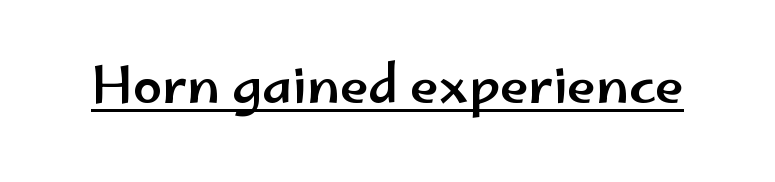
Q: Is the text italic (slanted)? A: No, it is upright.
Q: Is the typeface a serif or a sans-serif typeface? A: Sans-serif.
Q: Is the text underlined? A: Yes.
Q: Is the spacing between letters normal or unusually wide? A: Normal.
Q: Width (condensed, normal, or wide)? A: Wide.
Q: Stroke contrast? A: Low.
Q: x-height? A: Small.
Q: Monospaced? A: No.
